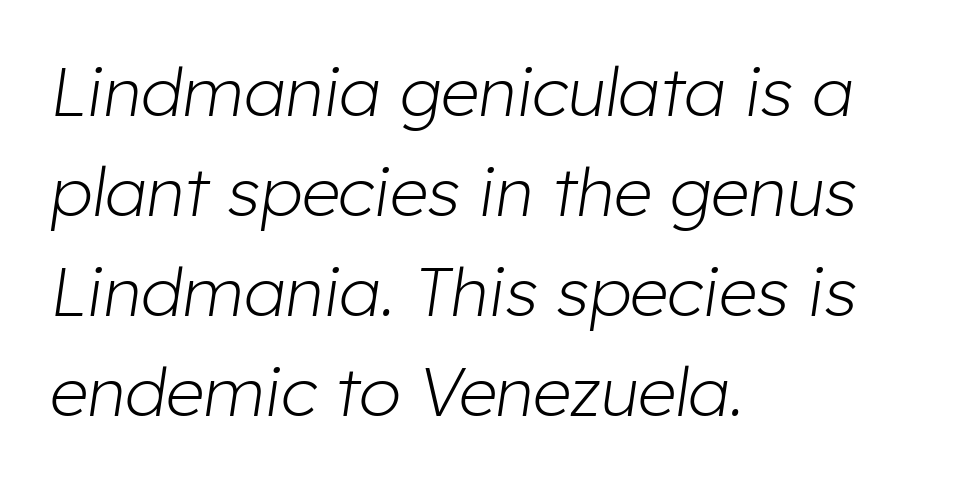
Q: Is the text bold? A: No.
Q: Is the text italic (slanted)? A: Yes, it leans right by about 8 degrees.
Q: Is the text underlined? A: No.
Q: How is the paragraph aligned? A: Left-aligned.
Q: Is the spacing between letters normal or unusually wide? A: Normal.
Q: Is the spacing between lines tight, normal or loose? A: Normal.
Q: Width (condensed, normal, or wide)? A: Normal.
Q: Stroke contrast? A: Low.
Q: x-height? A: Medium.
Q: Monospaced? A: No.
